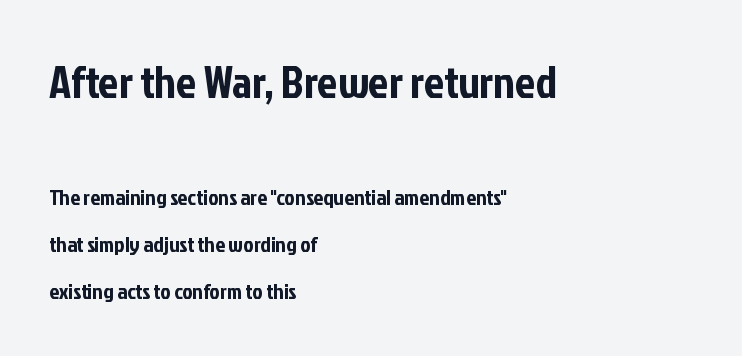
Q: Is the text italic (slanted)? A: No, it is upright.
Q: Is the typeface a serif or a sans-serif typeface? A: Sans-serif.
Q: Is the text underlined? A: No.
Q: How is the paragraph aligned? A: Left-aligned.
Q: Is the spacing between letters normal or unusually wide? A: Normal.
Q: Is the spacing between lines tight, normal or loose? A: Loose.
Q: Which block of text is set in a larger size, the first (top) or the second (bottom)? A: The first (top) one.
Q: Width (condensed, normal, or wide)? A: Condensed.
Q: Stroke contrast? A: Low.
Q: x-height? A: Medium.
Q: Monospaced? A: No.
